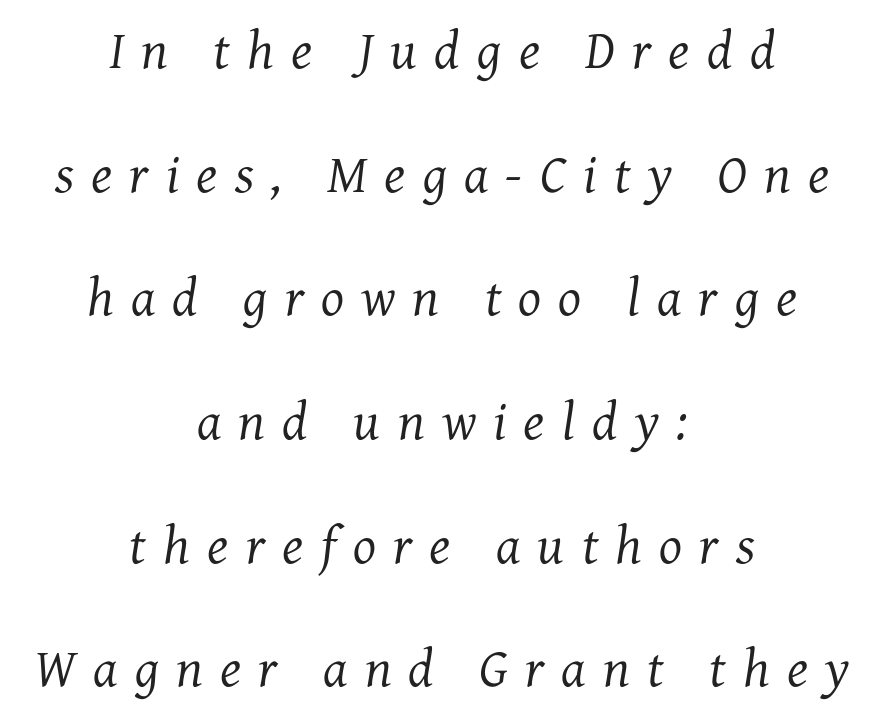
{"serif": "yes", "italic": "yes", "lean": "right", "slant_degrees": 7, "bold": "no", "weight": "regular", "width": "normal", "stroke_contrast": "medium", "x_height": "medium", "monospaced": "no", "underline": "no", "align": "center", "line_spacing": "loose", "line_spacing_ratio": 2.29, "letter_spacing": "wide", "letter_spacing_em": 0.32, "glyph_px": 54}
